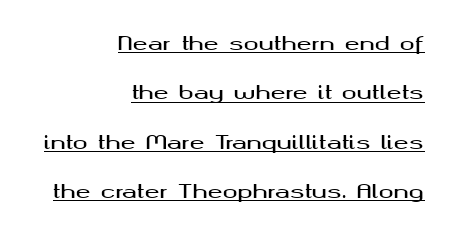
Q: Is the text italic (slanted)? A: No, it is upright.
Q: Is the text underlined? A: Yes.
Q: How is the paragraph aligned? A: Right-aligned.
Q: Is the spacing between letters normal or unusually wide? A: Normal.
Q: Is the spacing between lines tight, normal or loose? A: Loose.
